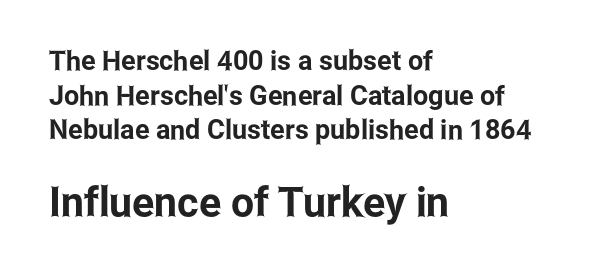
The image shows 41 px condensed sans-serif type, upright; set left-aligned, normal line spacing (1.28x), normal letter spacing, not underlined; the second (bottom) block is 1.52x larger; low stroke contrast and a medium x-height.
